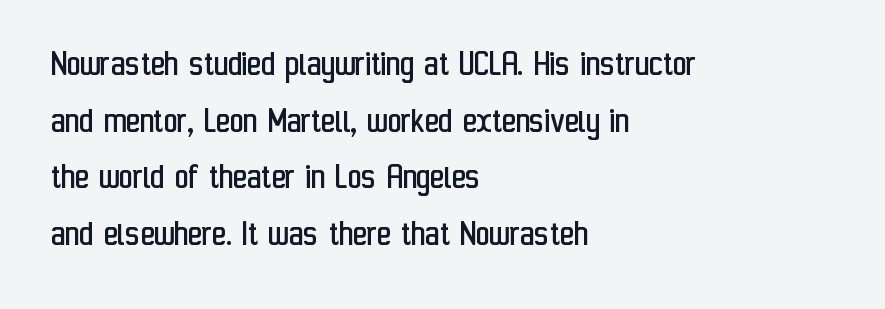
The image shows 38 px regular-weight, condensed sans-serif type, upright; set left-aligned, normal line spacing (1.49x), normal letter spacing, not underlined; low stroke contrast and a medium x-height.
